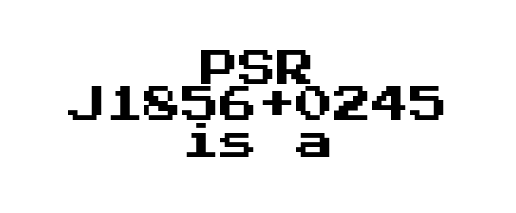
The image shows 38 px sans-serif type, upright; set centered, tight line spacing (0.96x), normal letter spacing, not underlined; medium stroke contrast and a medium x-height.
